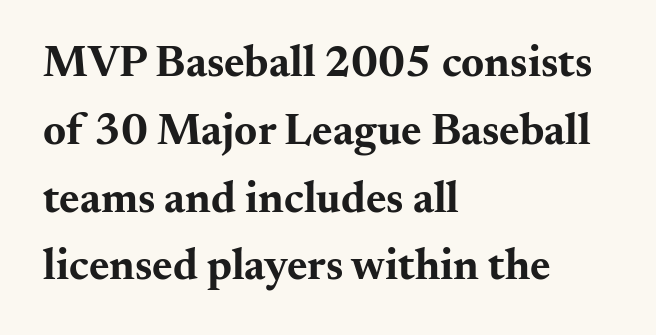
Left-aligned paragraph, ragged on the right. This block has exactly the height ordinary leading produces. These lines are rendered in a variable-pitch font. The horizontal fit of the characters is conventional and even.
